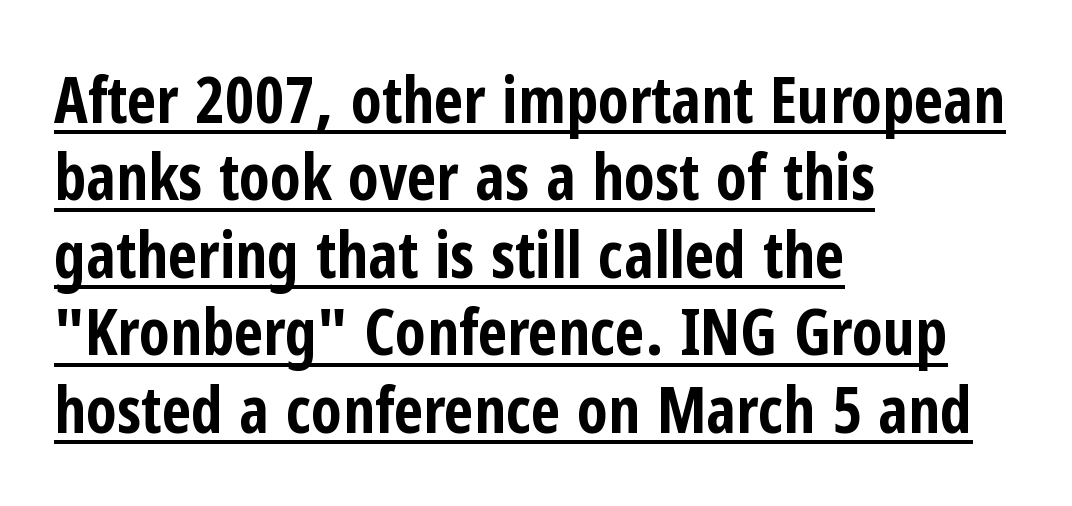
The image shows 64 px bold, condensed sans-serif type, upright; set left-aligned, line spacing 1.21x, normal letter spacing, underlined; low stroke contrast and a medium x-height.
